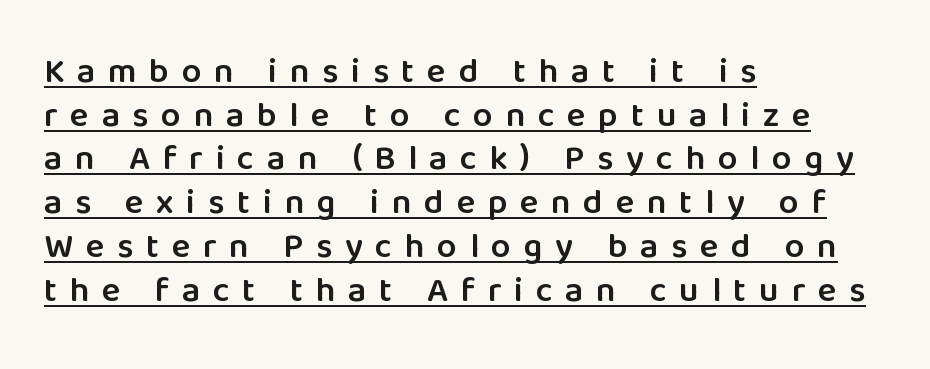
{"serif": "no", "italic": "no", "bold": "semi", "weight": "semibold", "width": "normal", "stroke_contrast": "low", "x_height": "medium", "monospaced": "no", "underline": "yes", "align": "left", "line_spacing": "normal", "line_spacing_ratio": 1.25, "letter_spacing": "wide", "letter_spacing_em": 0.36, "glyph_px": 35}
